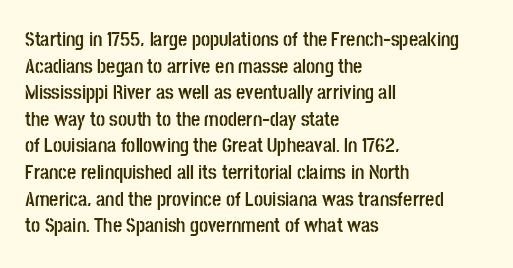
{"italic": "no", "bold": "yes", "underline": "no", "align": "left", "line_spacing": "normal", "line_spacing_ratio": 1.33, "letter_spacing": "normal", "letter_spacing_em": 0.0, "glyph_px": 20}
